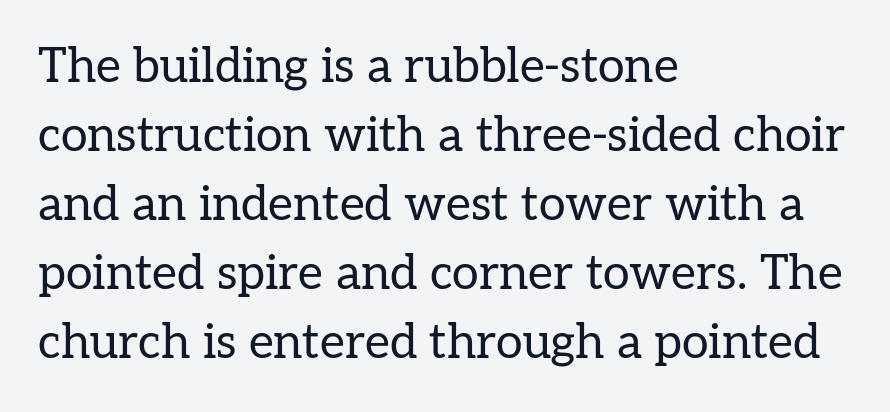
{"serif": "yes", "italic": "no", "bold": "no", "weight": "regular", "width": "normal", "stroke_contrast": "low", "x_height": "medium", "monospaced": "no", "underline": "no", "align": "left", "line_spacing": "normal", "line_spacing_ratio": 1.44, "letter_spacing": "normal", "letter_spacing_em": 0.0, "glyph_px": 48}
